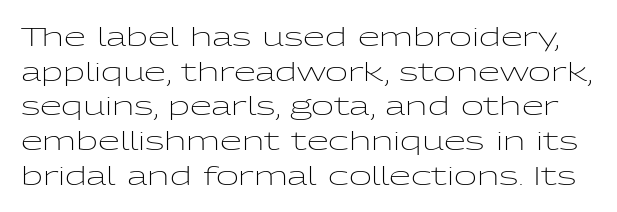
{"italic": "no", "bold": "no", "underline": "no", "line_spacing": "normal", "line_spacing_ratio": 1.39, "letter_spacing": "normal", "letter_spacing_em": 0.0, "glyph_px": 25}
